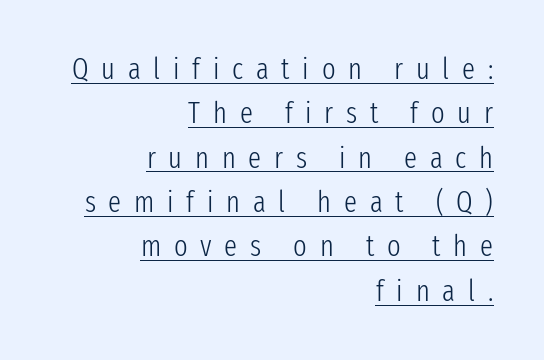
The typesetting does not lean heavy: it is not bold. Type style note: lacks serifs. You can see a thin bar hugging the bottom of the glyphs. Someone cranked the tracking dial way up on this one.
